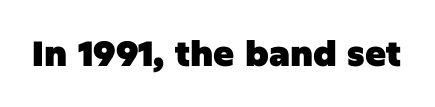
Q: Is the text bold? A: Yes.
Q: Is the text italic (slanted)? A: No, it is upright.
Q: Is the typeface a serif or a sans-serif typeface? A: Sans-serif.
Q: Is the text underlined? A: No.
Q: Is the spacing between letters normal or unusually wide? A: Normal.
Q: Width (condensed, normal, or wide)? A: Normal.
Q: Stroke contrast? A: Low.
Q: x-height? A: Large.
Q: Monospaced? A: No.
